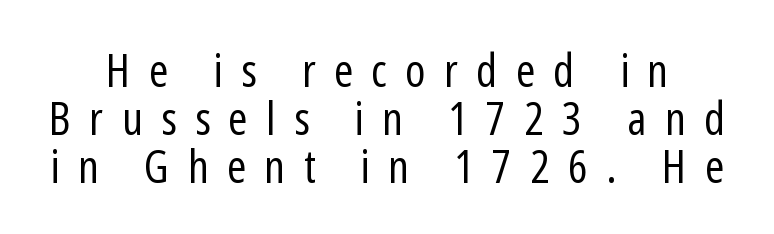
The image shows 46 px regular-weight, condensed sans-serif type, upright; set tight line spacing (1.04x), unusually wide letter spacing (+0.4 em), not underlined; low stroke contrast and a medium x-height.
